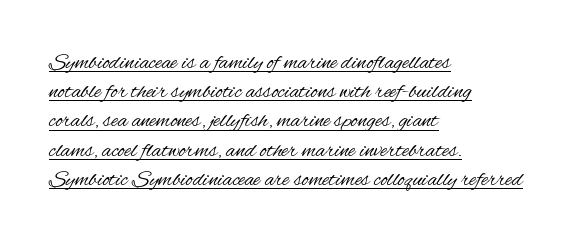
Stroke thickness stays within the range of a standard reading face or lighter. In terms of letterspacing, this is plain default setting. Successive baselines arrive at the customary interval. The paragraph shown leans on its left margin.
